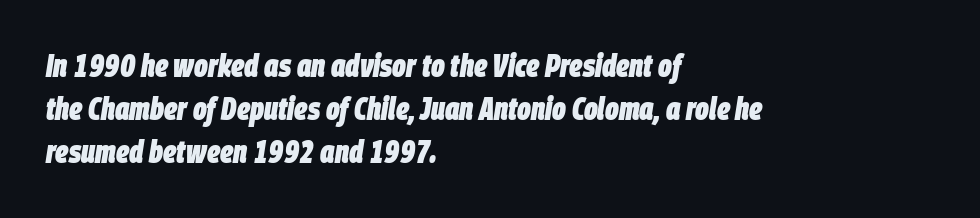
{"italic": "yes", "lean": "right", "slant_degrees": 9, "bold": "yes", "weight": "heavy", "width": "condensed", "stroke_contrast": "low", "x_height": "large", "monospaced": "no", "underline": "no", "align": "left", "line_spacing": "normal", "line_spacing_ratio": 1.35, "letter_spacing": "normal", "letter_spacing_em": 0.0, "glyph_px": 32}
